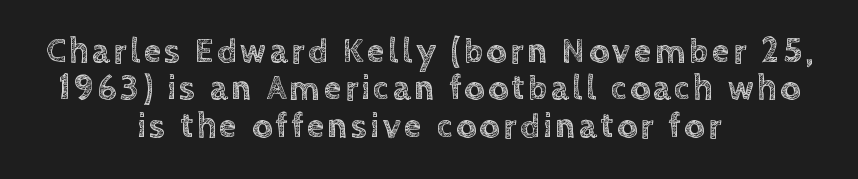
{"italic": "no", "width": "normal", "x_height": "large", "monospaced": "no", "underline": "no", "align": "center", "line_spacing": "tight", "line_spacing_ratio": 1.07, "glyph_px": 35}
